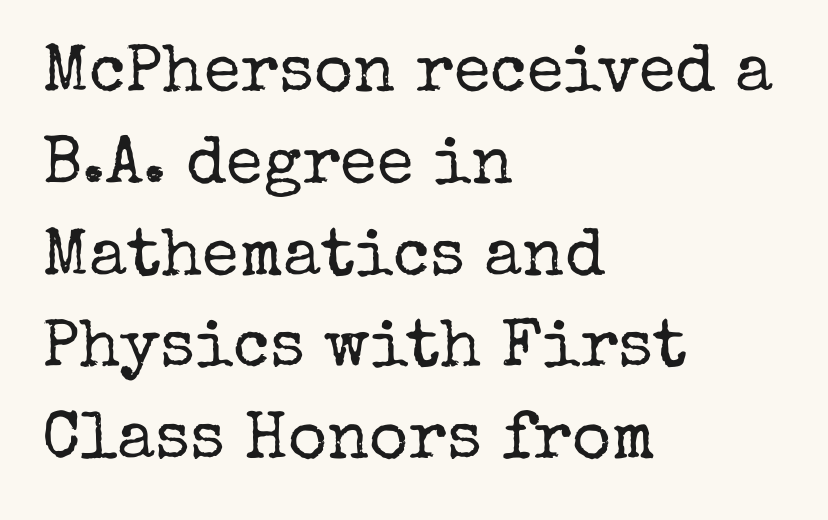
Regarding leading, the lines here are spaced in the standard way. The font sits on the lighter half of the weight spectrum, regular included. The letters advance in unequal steps, a hallmark of proportional type. How are the letters spaced? Ordinarily, with no added tracking.
